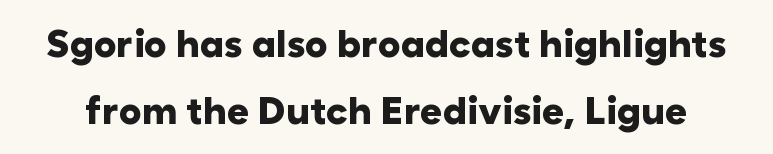
{"serif": "no", "italic": "no", "bold": "yes", "weight": "heavy", "width": "normal", "stroke_contrast": "low", "x_height": "medium", "monospaced": "no", "underline": "no", "line_spacing_ratio": 1.76, "letter_spacing": "normal", "letter_spacing_em": 0.0, "glyph_px": 38}
